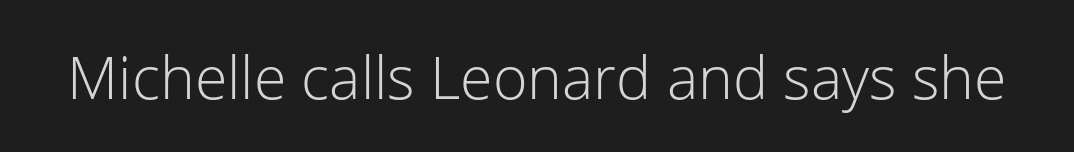
The image shows 59 px light sans-serif type, upright; set normal letter spacing, not underlined; low stroke contrast and a medium x-height.
